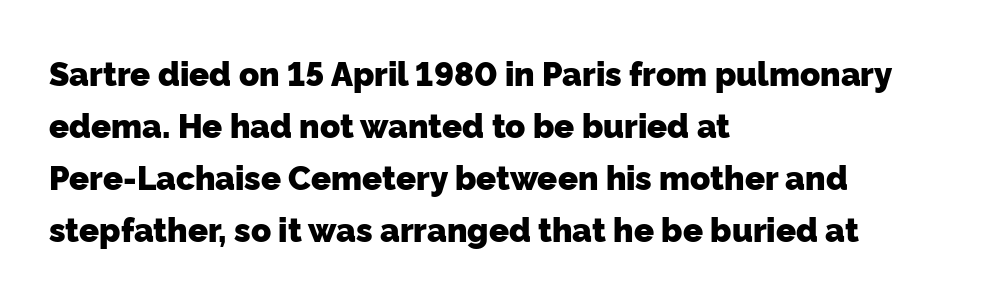
The image shows 33 px heavy sans-serif type; set left-aligned, normal line spacing (1.58x), normal letter spacing, not underlined; low stroke contrast and a medium x-height.
